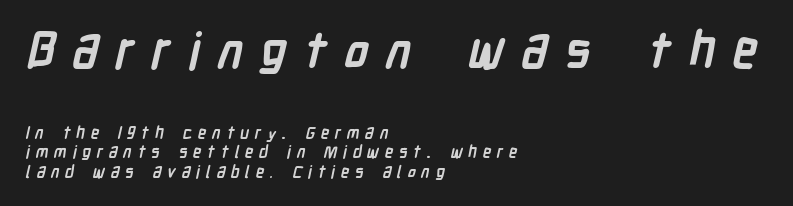
{"serif": "no", "bold": "yes", "weight": "semibold", "width": "condensed", "stroke_contrast": "low", "x_height": "medium", "monospaced": "no", "underline": "no", "align": "left", "line_spacing": "tight", "line_spacing_ratio": 1.14, "letter_spacing": "wide", "letter_spacing_em": 0.33, "larger_block": "first", "size_ratio": 3.0, "glyph_px": 51}
